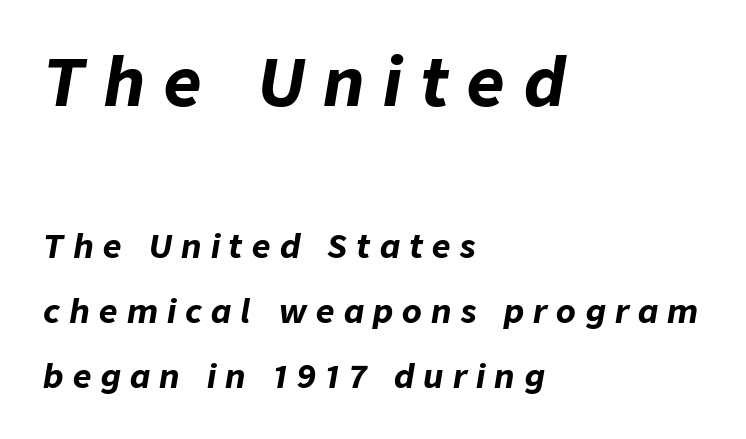
Q: Is the text bold? A: Yes.
Q: Is the text italic (slanted)? A: Yes, it leans right by about 9 degrees.
Q: Is the text underlined? A: No.
Q: How is the paragraph aligned? A: Left-aligned.
Q: Is the spacing between letters normal or unusually wide? A: Unusually wide.
Q: Is the spacing between lines tight, normal or loose? A: Loose.
Q: Which block of text is set in a larger size, the first (top) or the second (bottom)? A: The first (top) one.
Q: Width (condensed, normal, or wide)? A: Normal.
Q: Stroke contrast? A: Low.
Q: x-height? A: Medium.
Q: Monospaced? A: No.
